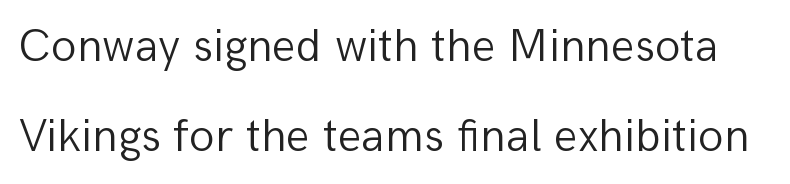
Q: Is the text bold? A: No.
Q: Is the text italic (slanted)? A: No, it is upright.
Q: Is the typeface a serif or a sans-serif typeface? A: Sans-serif.
Q: Is the text underlined? A: No.
Q: Is the spacing between letters normal or unusually wide? A: Normal.
Q: Is the spacing between lines tight, normal or loose? A: Loose.
Q: Width (condensed, normal, or wide)? A: Normal.
Q: Stroke contrast? A: Low.
Q: x-height? A: Medium.
Q: Monospaced? A: No.
